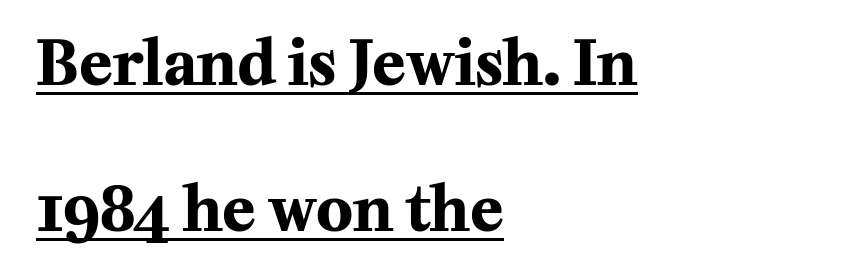
The image shows 61 px bold serif type, upright; set left-aligned, loose line spacing (2.39x), normal letter spacing, underlined; medium stroke contrast and a medium x-height.
